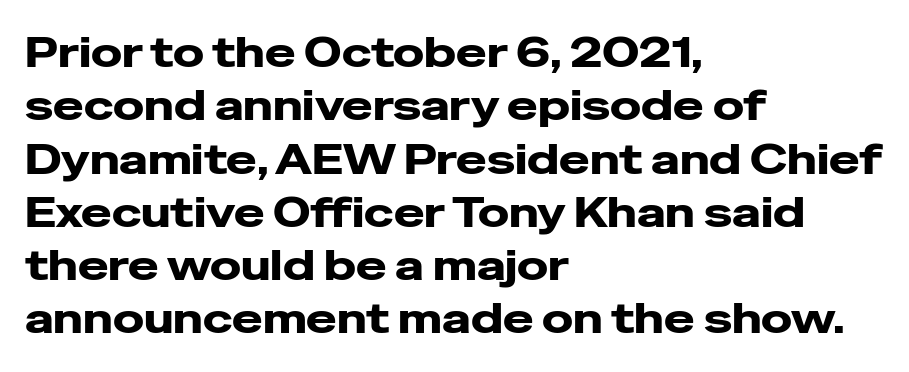
Q: Is the text bold? A: Yes.
Q: Is the text italic (slanted)? A: No, it is upright.
Q: Is the typeface a serif or a sans-serif typeface? A: Sans-serif.
Q: Is the text underlined? A: No.
Q: How is the paragraph aligned? A: Left-aligned.
Q: Is the spacing between letters normal or unusually wide? A: Normal.
Q: Is the spacing between lines tight, normal or loose? A: Normal.
Q: Width (condensed, normal, or wide)? A: Wide.
Q: Stroke contrast? A: Low.
Q: x-height? A: Medium.
Q: Monospaced? A: No.
